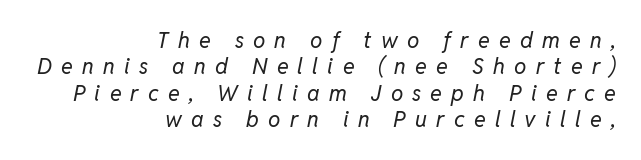
The image shows 22 px text type, italic (leaning right); set right-aligned, line spacing 1.2x, unusually wide letter spacing (+0.42 em), not underlined.
